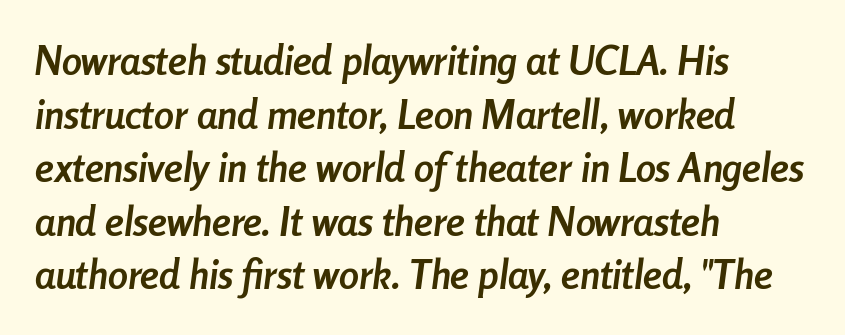
{"italic": "yes", "lean": "right", "slant_degrees": 8, "bold": "yes", "weight": "semibold", "width": "condensed", "stroke_contrast": "low", "x_height": "medium", "monospaced": "no", "underline": "no", "align": "left", "line_spacing": "normal", "line_spacing_ratio": 1.34, "letter_spacing": "normal", "letter_spacing_em": 0.0, "glyph_px": 40}
